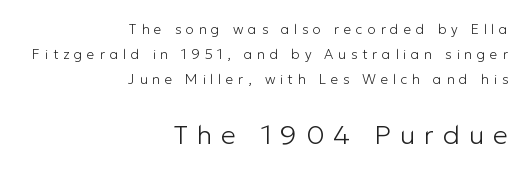
Q: Is the text bold? A: No.
Q: Is the text italic (slanted)? A: No, it is upright.
Q: Is the text underlined? A: No.
Q: How is the paragraph aligned? A: Right-aligned.
Q: Is the spacing between letters normal or unusually wide? A: Unusually wide.
Q: Which block of text is set in a larger size, the first (top) or the second (bottom)? A: The second (bottom) one.
